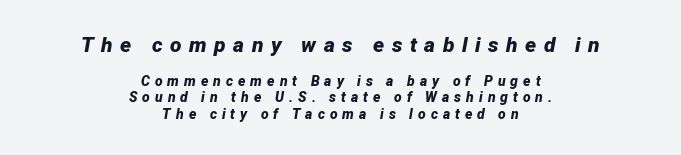
The type is letterspaced generously, with wide tracking. The designer gave the opening block more size than the closing block. Alignment: centered. This sample uses an oblique cut, with every glyph tilted off the vertical.
